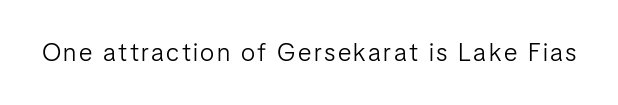
Q: Is the text bold? A: No.
Q: Is the text italic (slanted)? A: No, it is upright.
Q: Is the text underlined? A: No.
